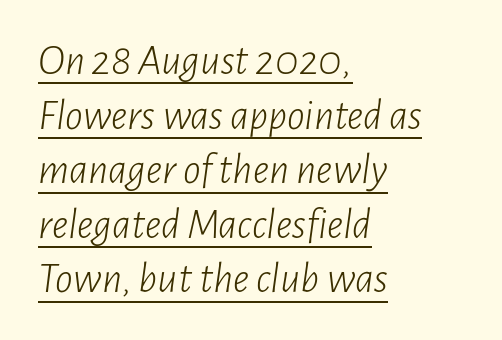
Q: Is the text bold? A: No.
Q: Is the text italic (slanted)? A: Yes, it leans right by about 7 degrees.
Q: Is the text underlined? A: Yes.
Q: How is the paragraph aligned? A: Left-aligned.
Q: Is the spacing between letters normal or unusually wide? A: Normal.
Q: Width (condensed, normal, or wide)? A: Condensed.
Q: Stroke contrast? A: Low.
Q: x-height? A: Medium.
Q: Monospaced? A: No.
